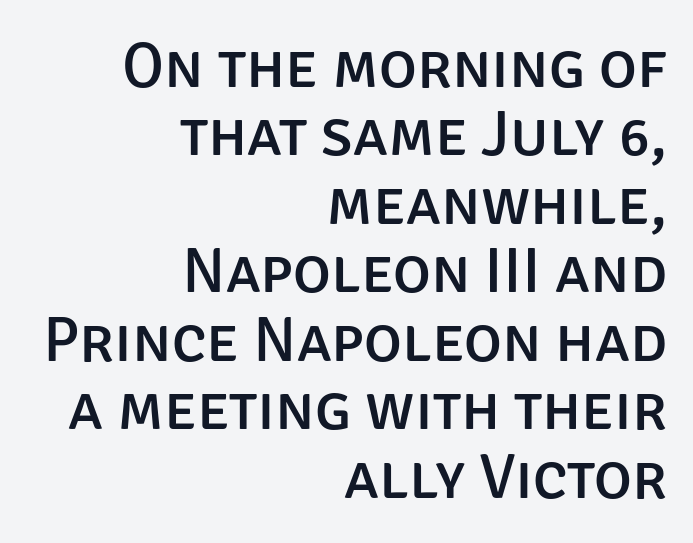
Alignment: flush right. A typesetter would label this face a sans. Is there any slant? The stems are plumb. Horizontal bands of white between lines are thin slivers.
